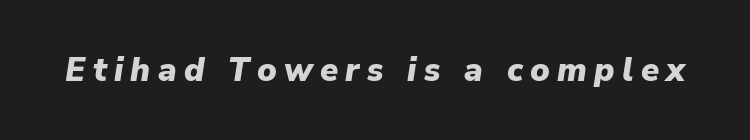
{"italic": "yes", "lean": "right", "slant_degrees": 9, "bold": "yes", "weight": "heavy", "width": "normal", "stroke_contrast": "low", "x_height": "medium", "monospaced": "no", "underline": "no", "letter_spacing": "wide", "letter_spacing_em": 0.22, "glyph_px": 33}
